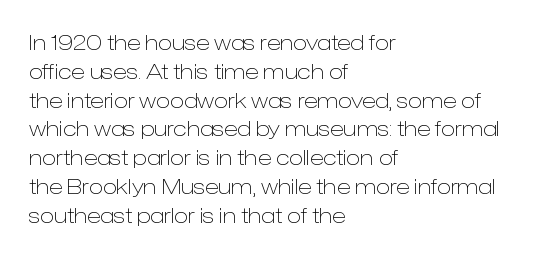
The image shows 21 px text type, upright; set left-aligned, normal line spacing (1.37x), normal letter spacing, not underlined.
